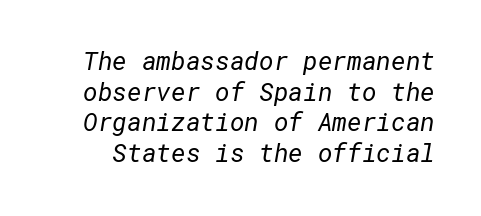
The foot of each line stays bare and open. Is the stroke heavy? The answer is a plain regular-or-lighter. Glyph-to-glyph distance matches everyday printed text.
